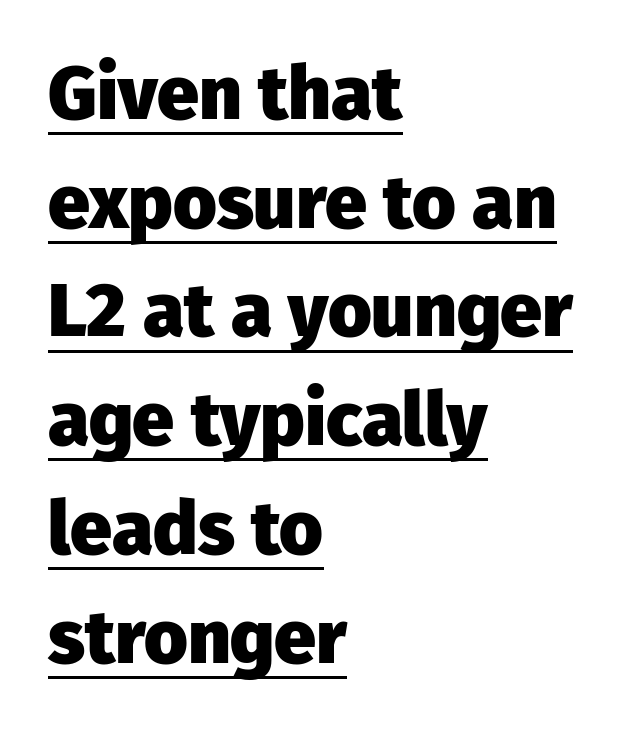
Q: Is the text bold? A: Yes.
Q: Is the text italic (slanted)? A: No, it is upright.
Q: Is the typeface a serif or a sans-serif typeface? A: Sans-serif.
Q: Is the text underlined? A: Yes.
Q: How is the paragraph aligned? A: Left-aligned.
Q: Is the spacing between letters normal or unusually wide? A: Normal.
Q: Is the spacing between lines tight, normal or loose? A: Normal.
Q: Width (condensed, normal, or wide)? A: Normal.
Q: Stroke contrast? A: Low.
Q: x-height? A: Medium.
Q: Monospaced? A: No.
